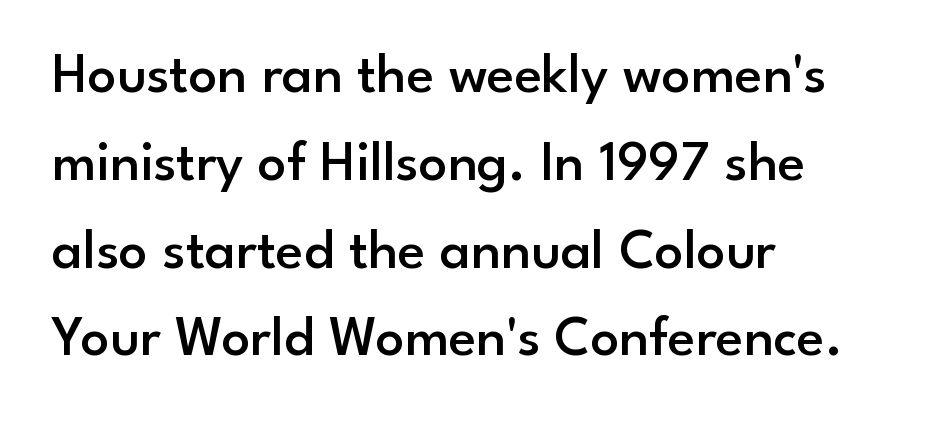
Q: Is the text bold? A: Semi-bold.
Q: Is the text italic (slanted)? A: No, it is upright.
Q: Is the typeface a serif or a sans-serif typeface? A: Sans-serif.
Q: Is the text underlined? A: No.
Q: How is the paragraph aligned? A: Left-aligned.
Q: Is the spacing between letters normal or unusually wide? A: Normal.
Q: Is the spacing between lines tight, normal or loose? A: Normal.
Q: Width (condensed, normal, or wide)? A: Normal.
Q: Stroke contrast? A: Low.
Q: x-height? A: Small.
Q: Monospaced? A: No.
